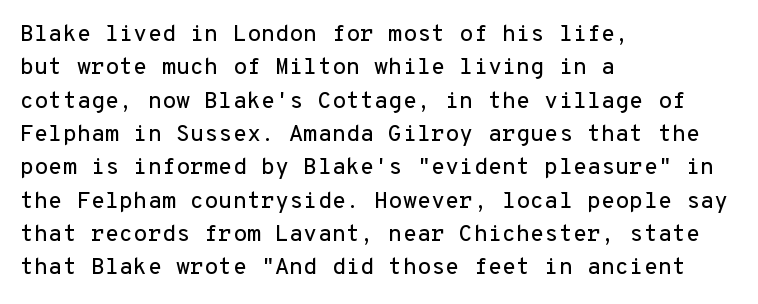
Q: Is the text italic (slanted)? A: No, it is upright.
Q: Is the text underlined? A: No.
Q: How is the paragraph aligned? A: Left-aligned.
Q: Is the spacing between letters normal or unusually wide? A: Normal.
Q: Is the spacing between lines tight, normal or loose? A: Normal.
